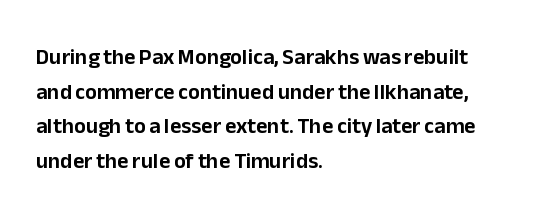
Q: Is the text italic (slanted)? A: No, it is upright.
Q: Is the text underlined? A: No.
Q: How is the paragraph aligned? A: Left-aligned.
Q: Is the spacing between letters normal or unusually wide? A: Normal.
Q: Is the spacing between lines tight, normal or loose? A: Normal.
